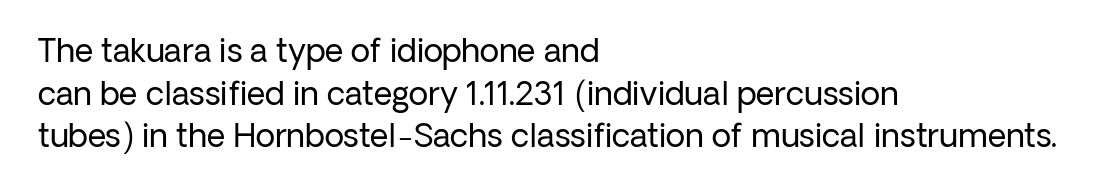
Looks like regular typesetting: each glyph gets only the width it needs. The font family rendered here belongs to the sans-serif group. Each stroke keeps to a modest, everyday thickness or less. Decoration check: the copy has no underline.
